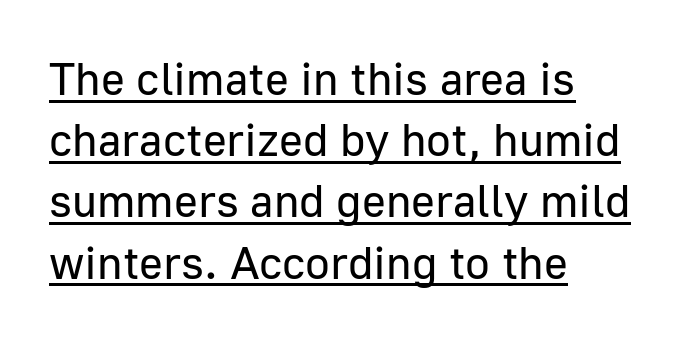
The image shows 46 px regular-weight sans-serif type, upright; set left-aligned, normal line spacing (1.33x), normal letter spacing, underlined; low stroke contrast and a medium x-height.
